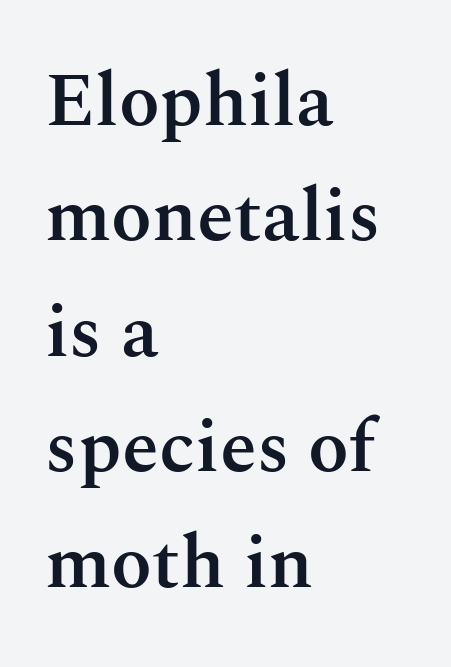
One-word summary of the alignment: left. Vertical strokes here are truly vertical. The letterforms sit shoulder to shoulder at normal distance. Observe the serifs anchoring each vertical stroke in this sample. A clean baseline with only descenders dipping below it. Its strokes are somewhat broadened, the hallmark of semibold type.
